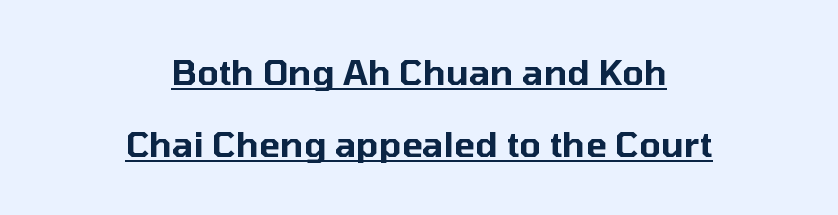
{"serif": "no", "italic": "no", "width": "normal", "stroke_contrast": "low", "x_height": "medium", "monospaced": "no", "underline": "yes", "align": "center", "line_spacing": "loose", "line_spacing_ratio": 2.06, "letter_spacing": "normal", "letter_spacing_em": 0.0, "glyph_px": 35}
